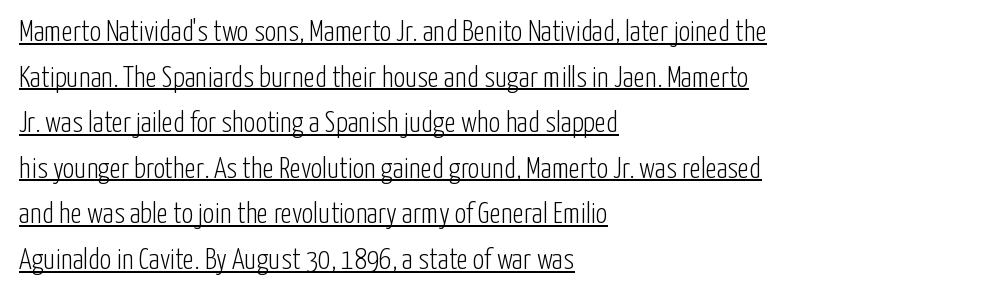
The image shows 29 px light, condensed sans-serif type, upright; set left-aligned, normal line spacing (1.57x), normal letter spacing, underlined; low stroke contrast and a medium x-height.
